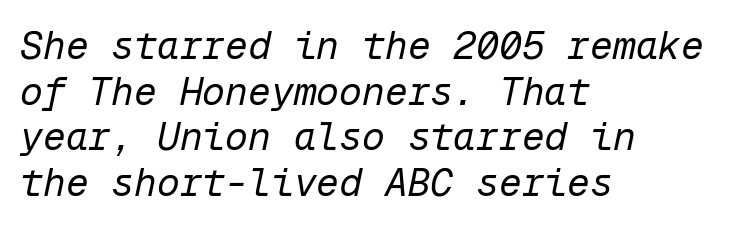
Heft: none added — not bold. Honestly, the letter spacing is just normal — you wouldn't notice it. The string is rendered with underlining switched off. Would a proofreader flag this as italicized? Yes. Here the designer chose a console-style face with uniform glyph widths. Leftover space on each line is placed entirely after the last word.
